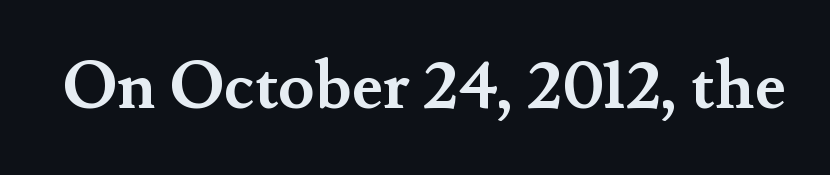
The image shows 66 px semibold serif type, upright; set normal letter spacing, not underlined; medium stroke contrast and a small x-height.
